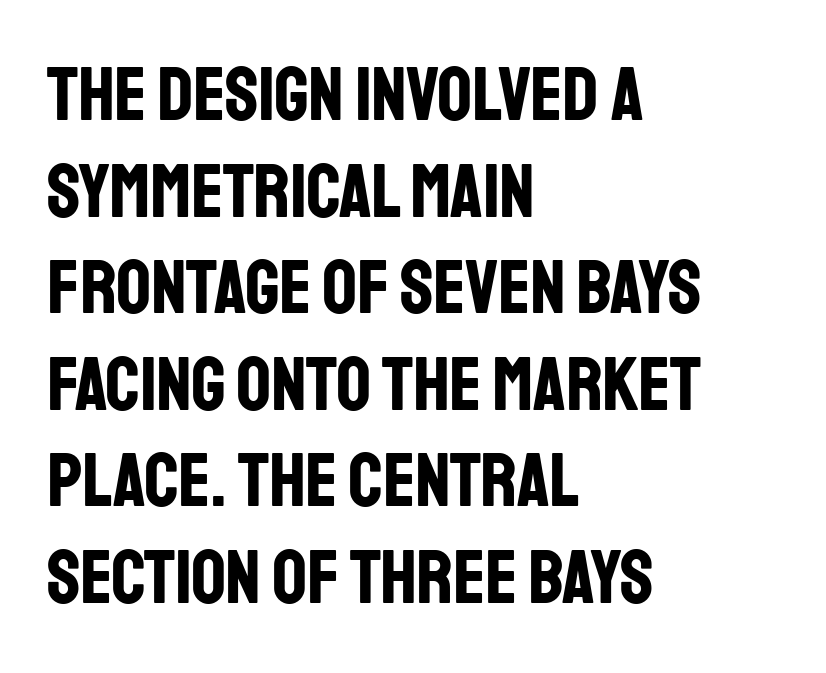
The image shows 76 px bold, condensed sans-serif type, upright; set left-aligned, normal line spacing (1.27x), normal letter spacing, not underlined; low stroke contrast and a large x-height.
